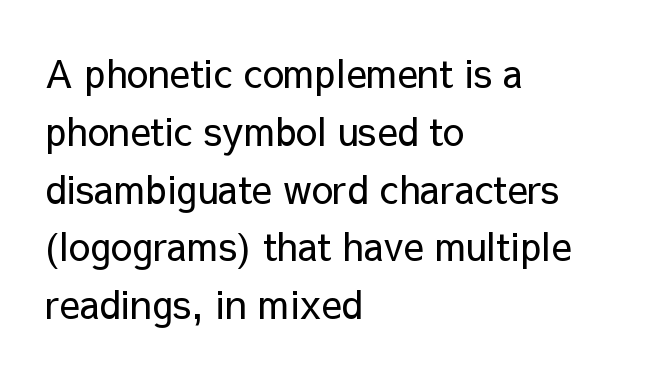
{"serif": "no", "italic": "no", "bold": "no", "weight": "regular", "width": "normal", "stroke_contrast": "low", "x_height": "medium", "monospaced": "no", "underline": "no", "align": "left", "line_spacing": "normal", "line_spacing_ratio": 1.52, "letter_spacing": "normal", "letter_spacing_em": 0.0, "glyph_px": 38}
